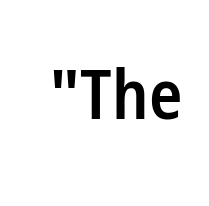
Q: Is the text bold? A: Semi-bold.
Q: Is the text italic (slanted)? A: No, it is upright.
Q: Is the typeface a serif or a sans-serif typeface? A: Sans-serif.
Q: Is the text underlined? A: No.
Q: Is the spacing between letters normal or unusually wide? A: Normal.
Q: Width (condensed, normal, or wide)? A: Condensed.
Q: Stroke contrast? A: Low.
Q: x-height? A: Medium.
Q: Monospaced? A: No.
